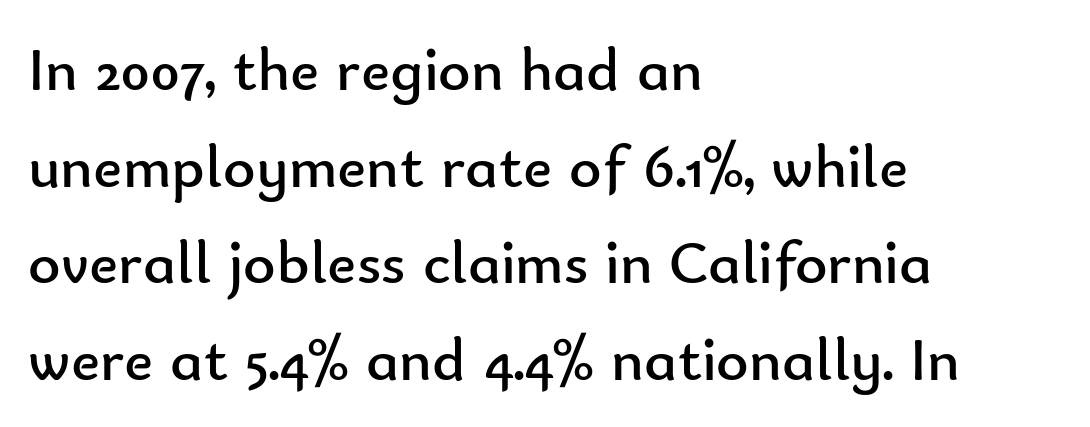
{"serif": "no", "italic": "no", "bold": "no", "weight": "regular", "width": "normal", "stroke_contrast": "low", "x_height": "small", "monospaced": "no", "underline": "no", "align": "left", "line_spacing": "normal", "line_spacing_ratio": 1.56, "letter_spacing": "normal", "letter_spacing_em": 0.0, "glyph_px": 62}
